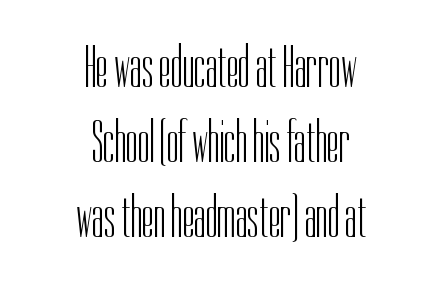
Q: Is the text bold? A: No.
Q: Is the text italic (slanted)? A: No, it is upright.
Q: Is the typeface a serif or a sans-serif typeface? A: Sans-serif.
Q: Is the text underlined? A: No.
Q: How is the paragraph aligned? A: Centered.
Q: Is the spacing between letters normal or unusually wide? A: Normal.
Q: Is the spacing between lines tight, normal or loose? A: Normal.
Q: Width (condensed, normal, or wide)? A: Condensed.
Q: Stroke contrast? A: Low.
Q: x-height? A: Medium.
Q: Monospaced? A: No.
